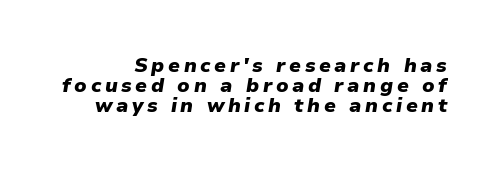
The image shows 20 px bold type, italic (leaning right); set tight line spacing (0.99x), not underlined.
